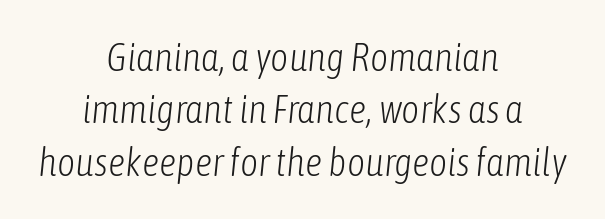
Q: Is the text bold? A: No.
Q: Is the text italic (slanted)? A: Yes, it leans right by about 6 degrees.
Q: Is the text underlined? A: No.
Q: How is the paragraph aligned? A: Centered.
Q: Is the spacing between letters normal or unusually wide? A: Normal.
Q: Is the spacing between lines tight, normal or loose? A: Normal.
Q: Width (condensed, normal, or wide)? A: Condensed.
Q: Stroke contrast? A: Low.
Q: x-height? A: Medium.
Q: Monospaced? A: No.
